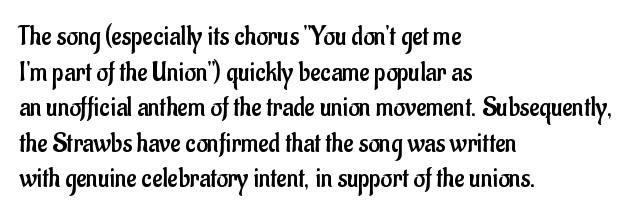
The image shows 28 px regular-weight, condensed sans-serif type, upright; set left-aligned, normal line spacing (1.27x), normal letter spacing, not underlined; low stroke contrast and a small x-height.
